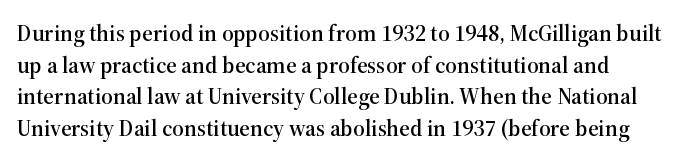
Q: Is the text italic (slanted)? A: No, it is upright.
Q: Is the text underlined? A: No.
Q: How is the paragraph aligned? A: Left-aligned.
Q: Is the spacing between letters normal or unusually wide? A: Normal.
Q: Is the spacing between lines tight, normal or loose? A: Normal.
